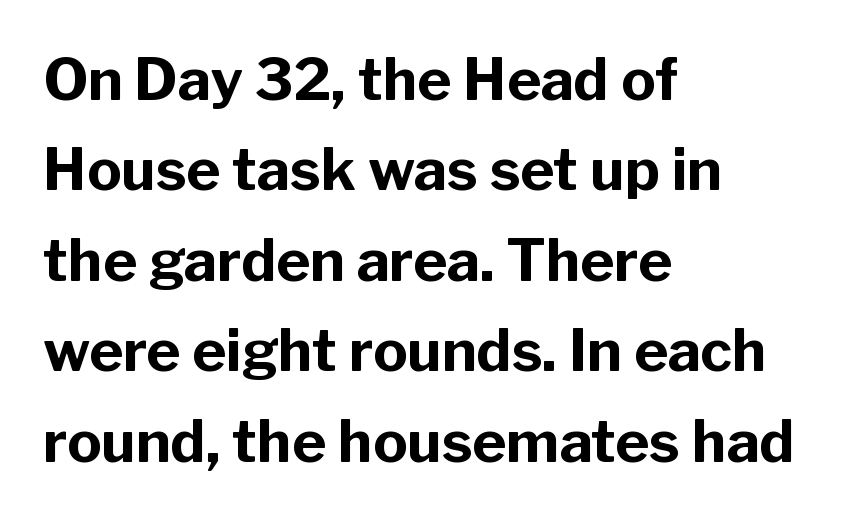
Notice how the stems are strictly vertical — no italics here. To sum up the face: it is a sans, with no serifs. In CSS terms this would be text-align: left. Nobody touched the tracking dial on this one. The strip under each line holds only bare page.
